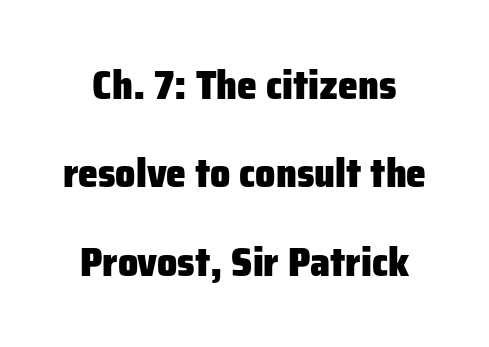
The image shows 40 px heavy sans-serif type, upright; set loose line spacing (2.21x), normal letter spacing, not underlined; low stroke contrast and a medium x-height.
